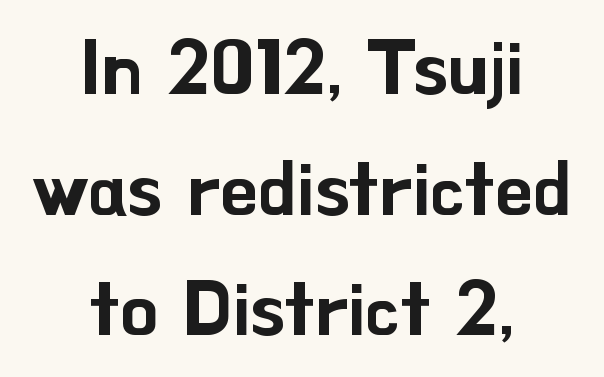
The face used here is rendered with its standard letterfit. Characters remain perfectly vertical along every line. Each letter keeps its own natural width here, so spacing adapts to shape. Serif or sans? Sans — the stroke terminals are bare. These lines are centered, leaving both edges ragged.
